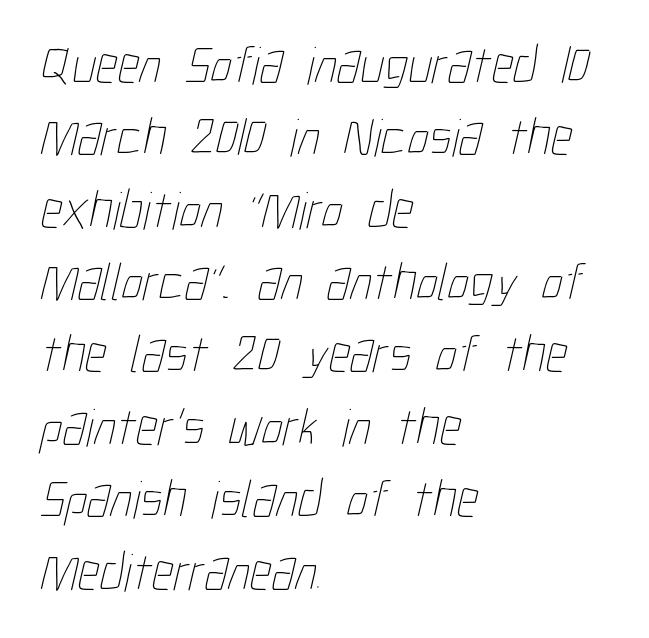
Descenders are the only things crossing below the line. Is this a fixed-width face? No — the glyphs have proportional, varying widths. The rendering uses a moderate line-height, typical for paragraphs. Each stroke keeps to a modest, everyday thickness or less. Spacing between characters is what you'd get straight out of the box.
